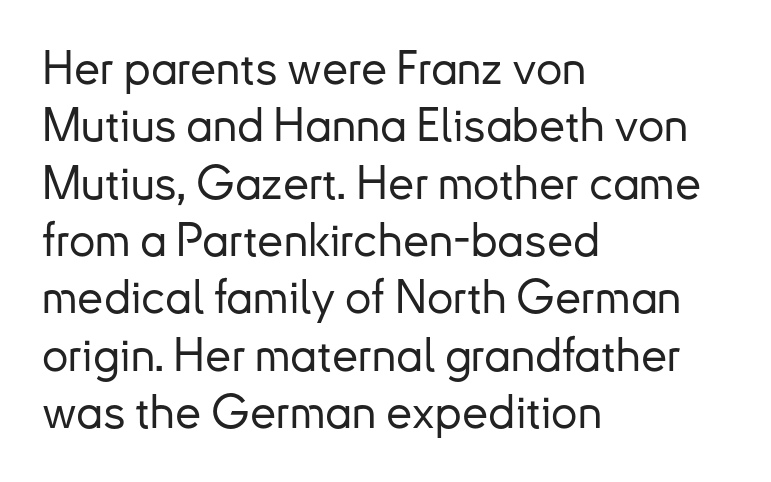
These lines are rendered in a variable-pitch font. The designer went with a sans here, leaving each stem footless. Clear beneath every line of the passage. In terms of posture, this sample is upright.
